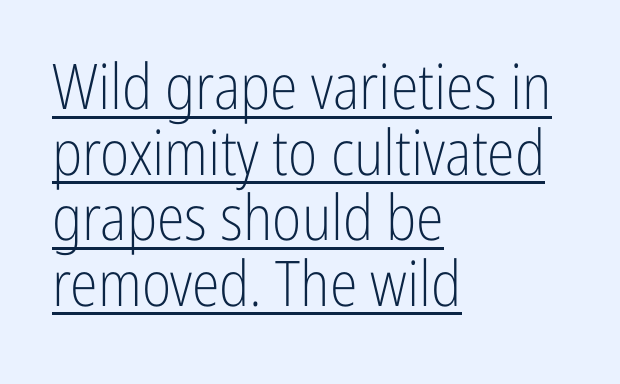
Q: Is the text bold? A: No.
Q: Is the text italic (slanted)? A: No, it is upright.
Q: Is the typeface a serif or a sans-serif typeface? A: Sans-serif.
Q: Is the text underlined? A: Yes.
Q: How is the paragraph aligned? A: Left-aligned.
Q: Is the spacing between letters normal or unusually wide? A: Normal.
Q: Is the spacing between lines tight, normal or loose? A: Tight.
Q: Width (condensed, normal, or wide)? A: Condensed.
Q: Stroke contrast? A: Low.
Q: x-height? A: Medium.
Q: Monospaced? A: No.
